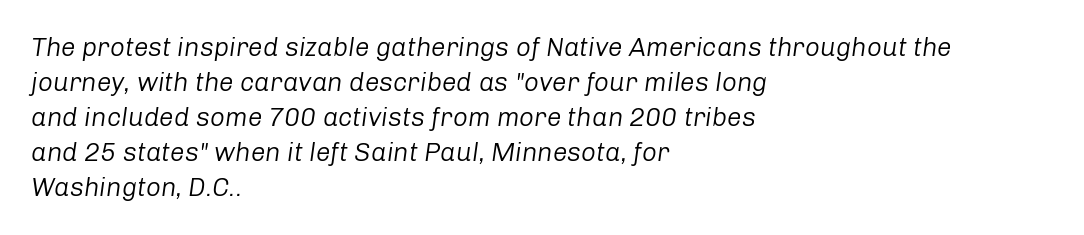
{"italic": "yes", "lean": "right", "slant_degrees": 8, "bold": "no", "underline": "no", "align": "left", "line_spacing": "normal", "line_spacing_ratio": 1.35, "letter_spacing": "normal", "letter_spacing_em": 0.0, "glyph_px": 26}
